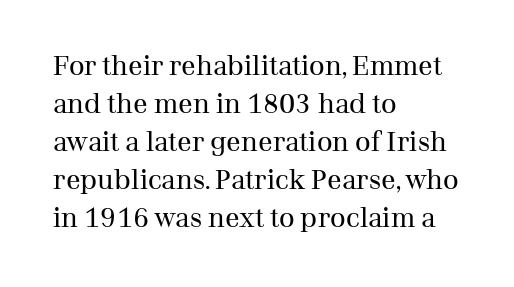
Q: Is the text bold? A: No.
Q: Is the text italic (slanted)? A: No, it is upright.
Q: Is the text underlined? A: No.
Q: How is the paragraph aligned? A: Left-aligned.
Q: Is the spacing between letters normal or unusually wide? A: Normal.
Q: Is the spacing between lines tight, normal or loose? A: Normal.
